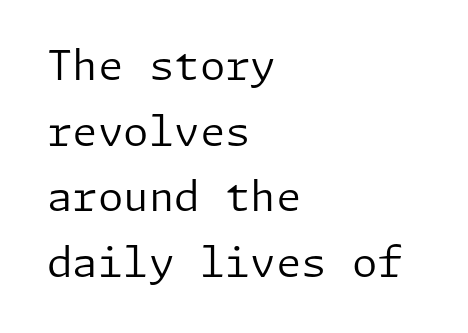
Q: Is the text bold? A: No.
Q: Is the text italic (slanted)? A: No, it is upright.
Q: Is the typeface a serif or a sans-serif typeface? A: Sans-serif.
Q: Is the text underlined? A: No.
Q: How is the paragraph aligned? A: Left-aligned.
Q: Is the spacing between letters normal or unusually wide? A: Normal.
Q: Is the spacing between lines tight, normal or loose? A: Normal.
Q: Width (condensed, normal, or wide)? A: Normal.
Q: Stroke contrast? A: Low.
Q: x-height? A: Medium.
